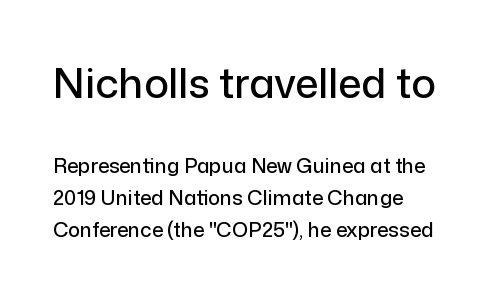
Q: Is the text italic (slanted)? A: No, it is upright.
Q: Is the typeface a serif or a sans-serif typeface? A: Sans-serif.
Q: Is the text underlined? A: No.
Q: Is the spacing between letters normal or unusually wide? A: Normal.
Q: Is the spacing between lines tight, normal or loose? A: Normal.
Q: Which block of text is set in a larger size, the first (top) or the second (bottom)? A: The first (top) one.
Q: Width (condensed, normal, or wide)? A: Normal.
Q: Stroke contrast? A: Low.
Q: x-height? A: Medium.
Q: Monospaced? A: No.
